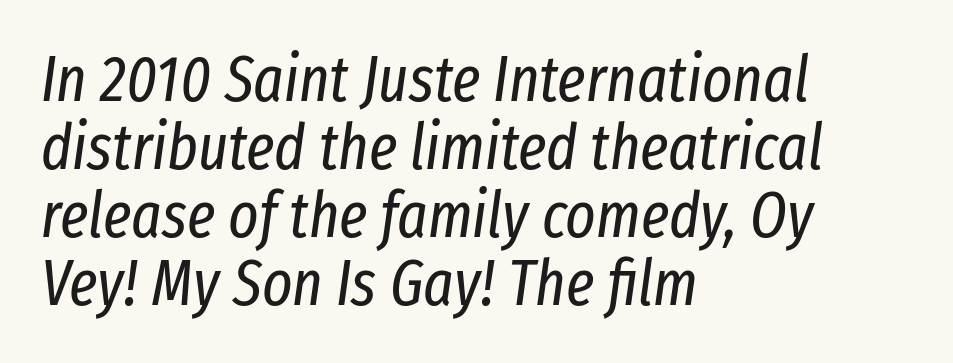
The image shows 64 px regular-weight, condensed type, italic (leaning right); set left-aligned, tight line spacing (1.06x), normal letter spacing, not underlined; low stroke contrast and a medium x-height.
